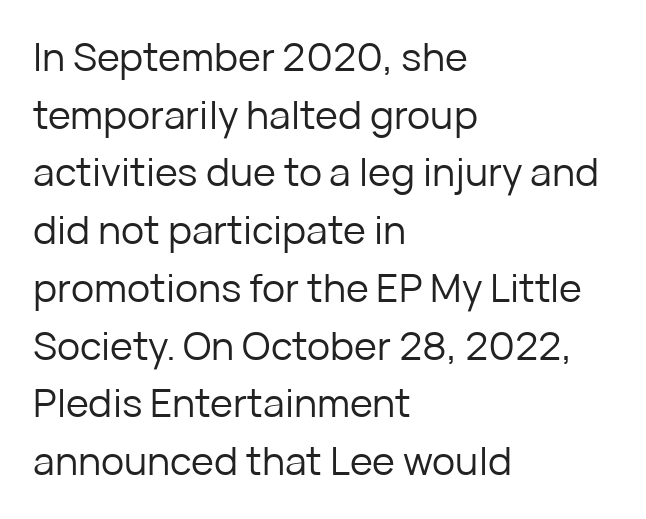
{"serif": "no", "italic": "no", "bold": "no", "weight": "regular", "width": "normal", "stroke_contrast": "low", "x_height": "medium", "monospaced": "no", "underline": "no", "align": "left", "line_spacing": "normal", "line_spacing_ratio": 1.48, "letter_spacing": "normal", "letter_spacing_em": 0.0, "glyph_px": 39}
